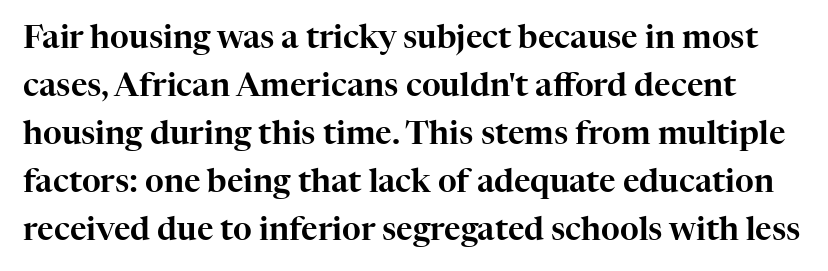
The image shows 32 px serif type, upright; set normal line spacing (1.5x), normal letter spacing, not underlined; high stroke contrast and a medium x-height.
